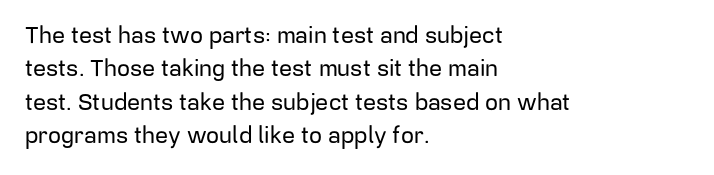
{"italic": "no", "underline": "no", "align": "left", "line_spacing": "normal", "line_spacing_ratio": 1.45, "letter_spacing": "normal", "letter_spacing_em": 0.0, "glyph_px": 23}
